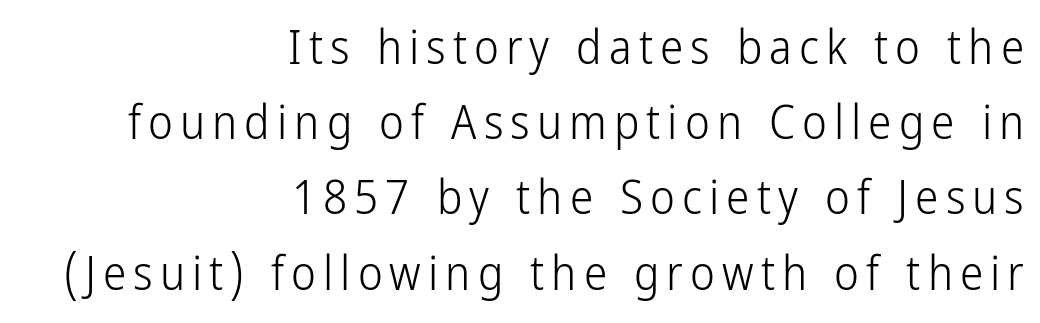
Do the characters align in a grid? No, the font is proportional. One glance says typical: line gaps are just what's usual. Notice how the passage keeps a crisp vertical edge on the right only. Font category for this specimen: sans-serif. Check the space under the baseline: it is left empty. This reads as an unemphasized weight, regular at the heaviest.
